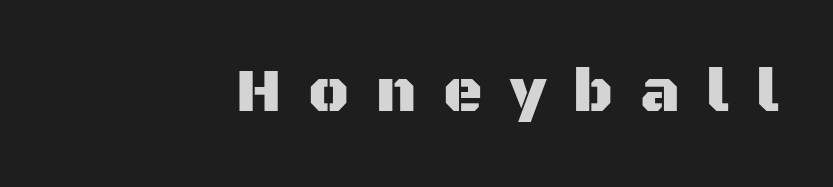
The image shows 61 px sans-serif type, upright; set right-aligned, unusually wide letter spacing (+0.44 em), not underlined; medium stroke contrast and a large x-height.
